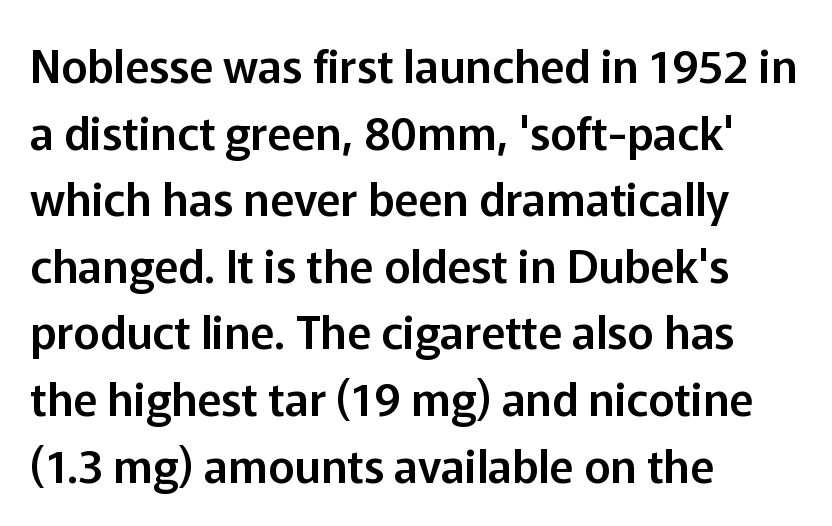
Spacing verdict: proportional, widths tailored to each character. Each word holds together tightly as a unit, with standard inter-letter gaps. Alignment: flush left. Font category for this specimen: sans-serif. Any mark beneath the type? The region is blank.
